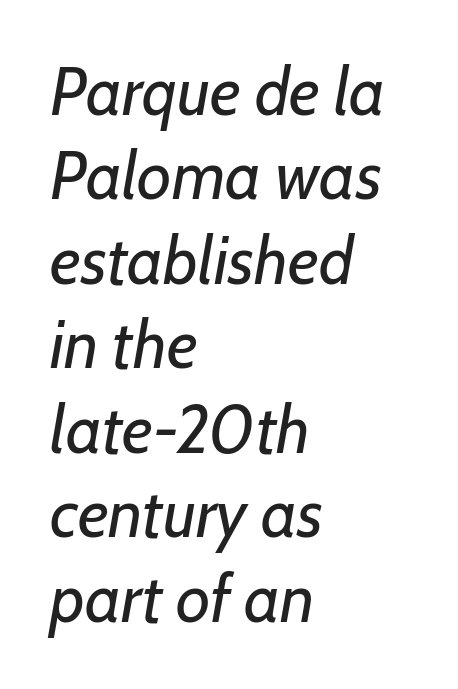
{"italic": "yes", "lean": "right", "slant_degrees": 7, "bold": "no", "weight": "regular", "width": "normal", "stroke_contrast": "low", "x_height": "medium", "monospaced": "no", "underline": "no", "align": "left", "line_spacing": "normal", "line_spacing_ratio": 1.26, "letter_spacing": "normal", "letter_spacing_em": 0.0, "glyph_px": 67}
